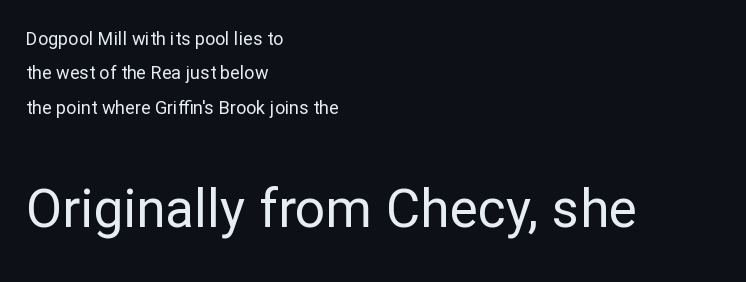
This is not heavy type; no bold has been used. Whoever set this chose breathing room over compactness in the vertical rhythm. Character size in the trailing block exceeds that of the leading block. Varying glyph widths throughout — classic text-font behaviour. You can tell from the bare stems that sans-serif type was used. The baseline area is clear.
